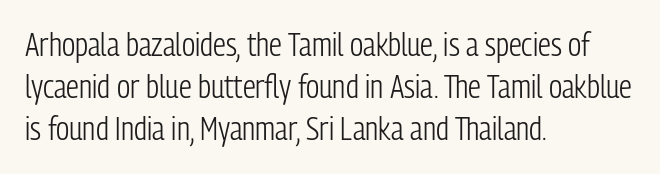
The image shows 32 px light, condensed sans-serif type, upright; set left-aligned, normal line spacing (1.32x), normal letter spacing, not underlined; low stroke contrast and a medium x-height.
